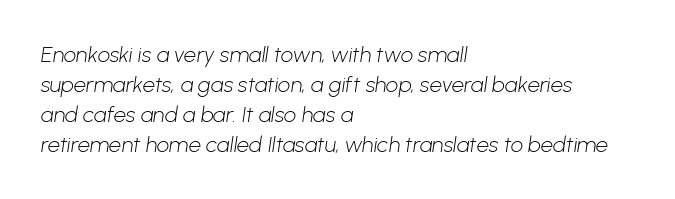
{"bold": "no", "underline": "no", "align": "left", "line_spacing": "normal", "line_spacing_ratio": 1.36, "letter_spacing": "normal", "letter_spacing_em": 0.0, "glyph_px": 22}
